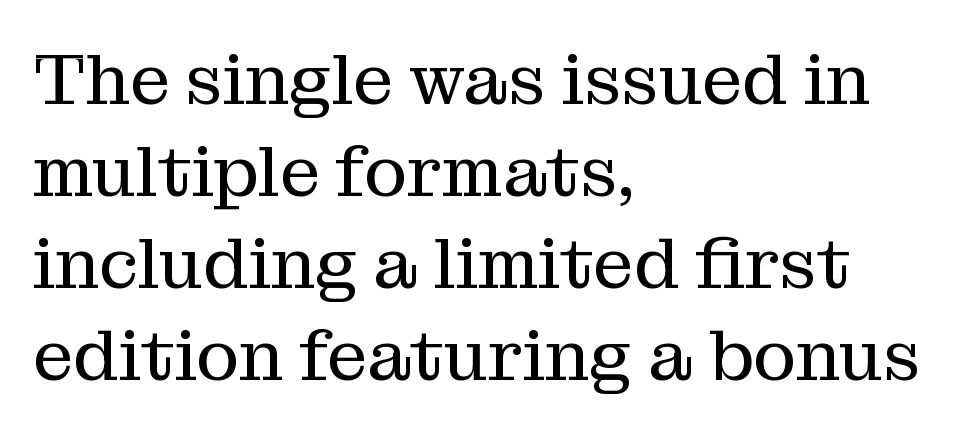
Q: Is the text bold? A: No.
Q: Is the text italic (slanted)? A: No, it is upright.
Q: Is the typeface a serif or a sans-serif typeface? A: Serif.
Q: Is the text underlined? A: No.
Q: How is the paragraph aligned? A: Left-aligned.
Q: Is the spacing between letters normal or unusually wide? A: Normal.
Q: Is the spacing between lines tight, normal or loose? A: Normal.
Q: Width (condensed, normal, or wide)? A: Normal.
Q: Stroke contrast? A: Medium.
Q: x-height? A: Medium.
Q: Monospaced? A: No.
